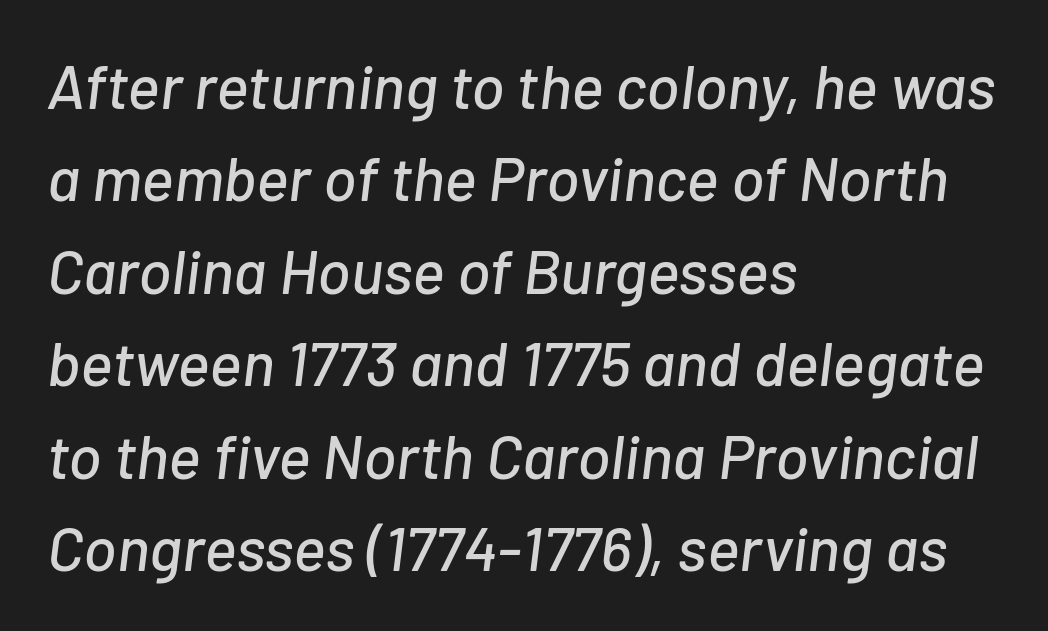
Designer's note — italics engaged. Notice how descenders clear the ascenders below comfortably — that's standard leading. The ragged edge is on the right, which tells us the setting is flush left. Varying glyph widths throughout — classic text-font behaviour. Short note: letters normally spaced.
